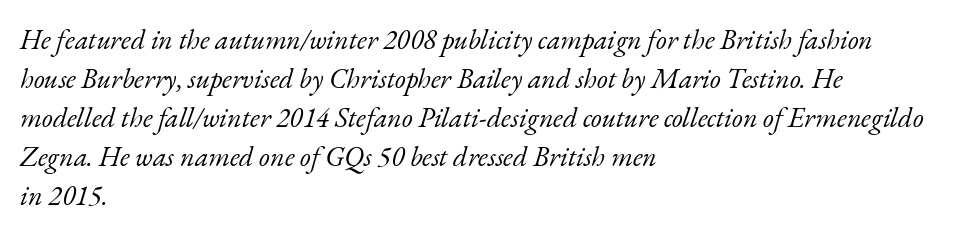
The letters sit at their default tracking, neither squeezed nor spread. The face used here is seriffed, in the tradition of book romans. The rendering uses natural spacing where letterforms have individual widths. No heavy texture on the line: the type isn't bold.
